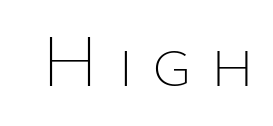
{"italic": "no", "bold": "no", "weight": "thin", "width": "normal", "stroke_contrast": "low", "x_height": "medium", "monospaced": "no", "underline": "no", "letter_spacing": "wide", "letter_spacing_em": 0.24, "glyph_px": 74}
